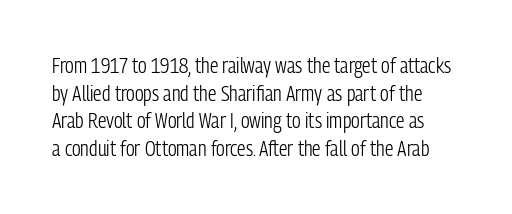
{"italic": "no", "bold": "no", "underline": "no", "line_spacing": "normal", "line_spacing_ratio": 1.32, "letter_spacing": "normal", "letter_spacing_em": 0.0, "glyph_px": 21}
